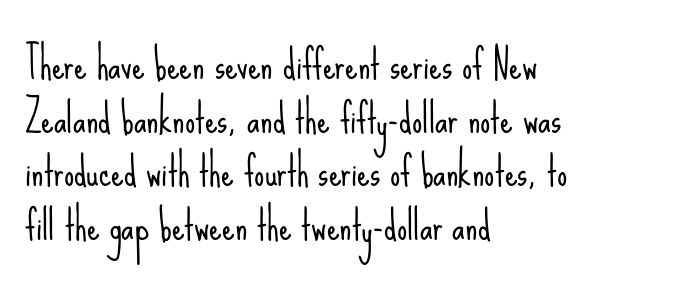
{"serif": "no", "italic": "no", "bold": "no", "weight": "light", "width": "condensed", "stroke_contrast": "low", "x_height": "small", "monospaced": "no", "underline": "no", "align": "left", "line_spacing": "normal", "line_spacing_ratio": 1.34, "letter_spacing": "normal", "letter_spacing_em": 0.0, "glyph_px": 40}
